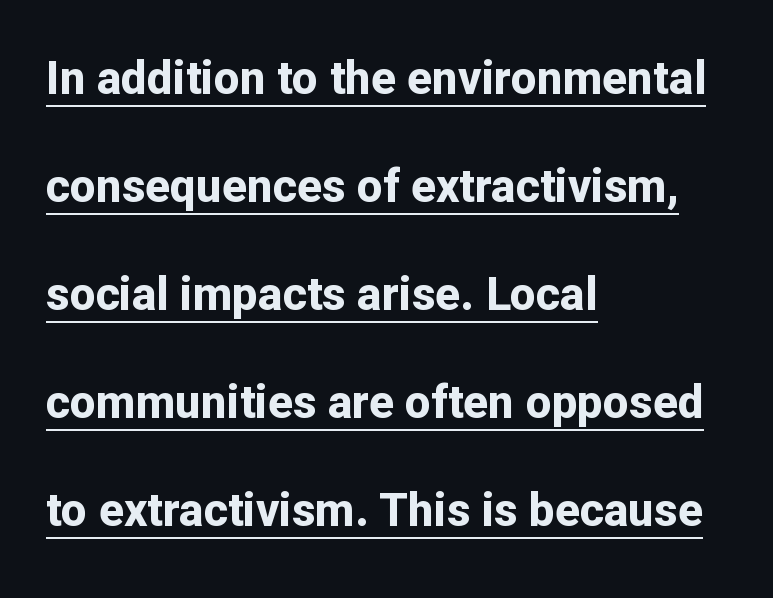
The rag falls on the right side of this text block. In terms of letterform style, serifs are entirely absent. Typesetter's note: full bold, strokes at maximum text heaviness. Tracking value appears to be zero — textbook default spacing.
